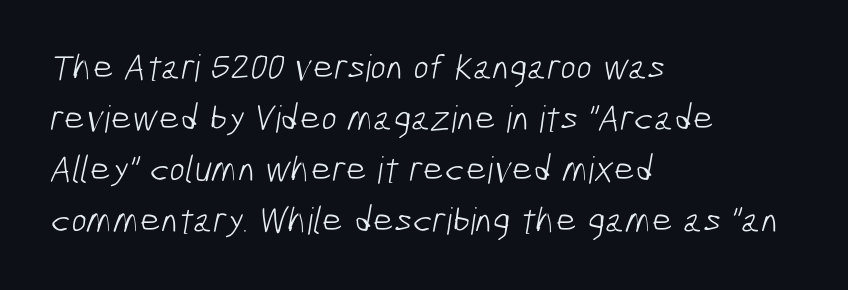
The image shows 37 px light, condensed sans-serif type; set left-aligned, normal line spacing (1.38x), normal letter spacing, not underlined; low stroke contrast and a medium x-height.
